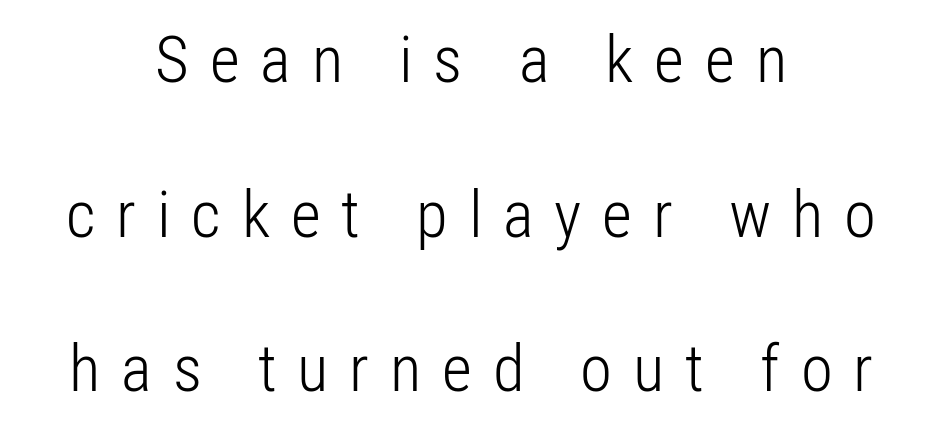
The image shows 65 px light, condensed sans-serif type, upright; set centered, loose line spacing (2.38x), unusually wide letter spacing (+0.32 em), not underlined; low stroke contrast and a medium x-height.
